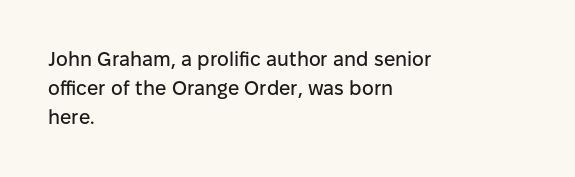
A bare baseline throughout the passage. Tracking value appears to be zero — textbook default spacing. The lettering holds an erect, upright posture throughout. The lines in this sample share a left origin and differ only in where they stop.
